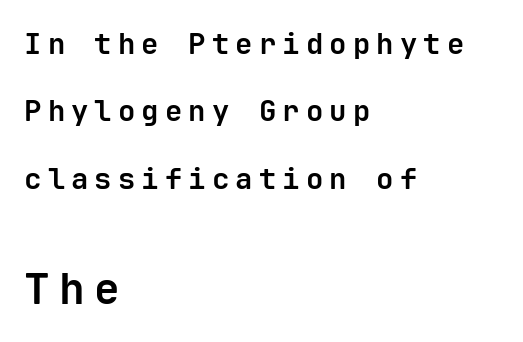
Q: Is the text bold? A: Yes.
Q: Is the text italic (slanted)? A: No, it is upright.
Q: Is the typeface a serif or a sans-serif typeface? A: Sans-serif.
Q: Is the text underlined? A: No.
Q: How is the paragraph aligned? A: Left-aligned.
Q: Is the spacing between letters normal or unusually wide? A: Unusually wide.
Q: Is the spacing between lines tight, normal or loose? A: Loose.
Q: Which block of text is set in a larger size, the first (top) or the second (bottom)? A: The second (bottom) one.
Q: Width (condensed, normal, or wide)? A: Normal.
Q: Stroke contrast? A: Low.
Q: x-height? A: Medium.
Q: Monospaced? A: Yes.
